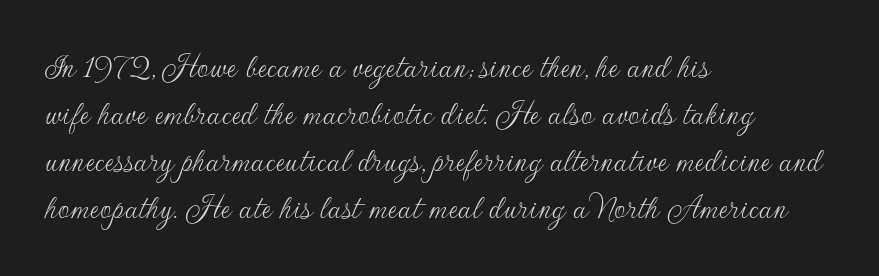
{"serif": "no", "bold": "no", "weight": "thin", "width": "normal", "stroke_contrast": "low", "x_height": "small", "monospaced": "no", "underline": "no", "align": "left", "line_spacing": "normal", "line_spacing_ratio": 1.31, "letter_spacing": "normal", "letter_spacing_em": 0.0, "glyph_px": 36}
